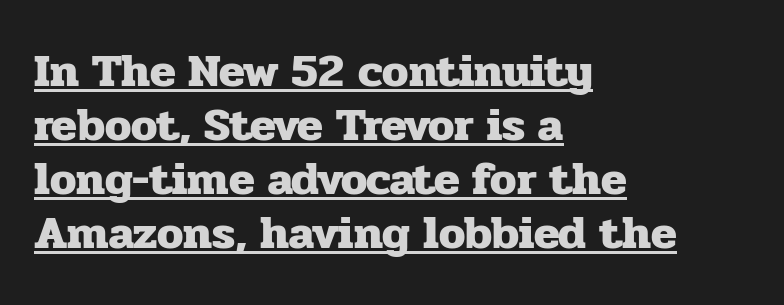
The rendering keeps characters at their native spacing. A typographer would call this underscored text. Upright lettering throughout. Regarding leading, the lines here are crowded together.
